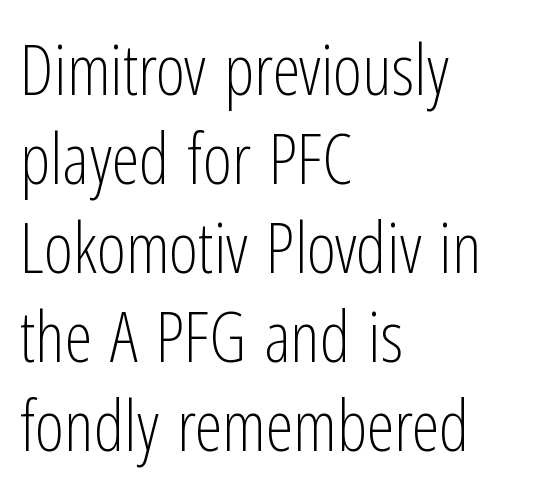
Unbolded letterforms with no extra heft. A normal amount of white space separates one row of letters from the next. Horizontally, the lines are justified to the leading edge only. Underlining? Definitely not there. Each word holds together tightly as a unit, with standard inter-letter gaps.
